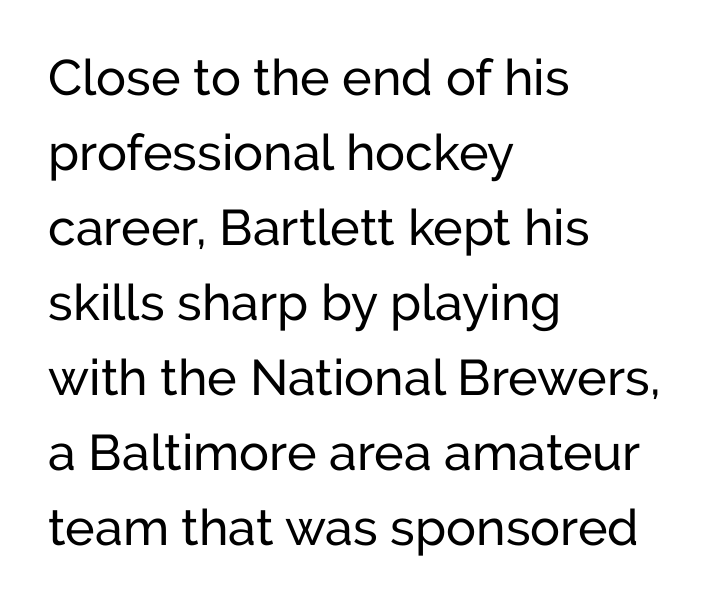
Q: Is the text italic (slanted)? A: No, it is upright.
Q: Is the typeface a serif or a sans-serif typeface? A: Sans-serif.
Q: Is the text underlined? A: No.
Q: How is the paragraph aligned? A: Left-aligned.
Q: Is the spacing between letters normal or unusually wide? A: Normal.
Q: Is the spacing between lines tight, normal or loose? A: Normal.
Q: Width (condensed, normal, or wide)? A: Normal.
Q: Stroke contrast? A: Low.
Q: x-height? A: Medium.
Q: Monospaced? A: No.
